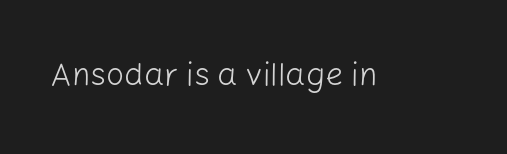
The image shows 32 px light sans-serif type, upright; set normal letter spacing, not underlined; low stroke contrast and a medium x-height.
